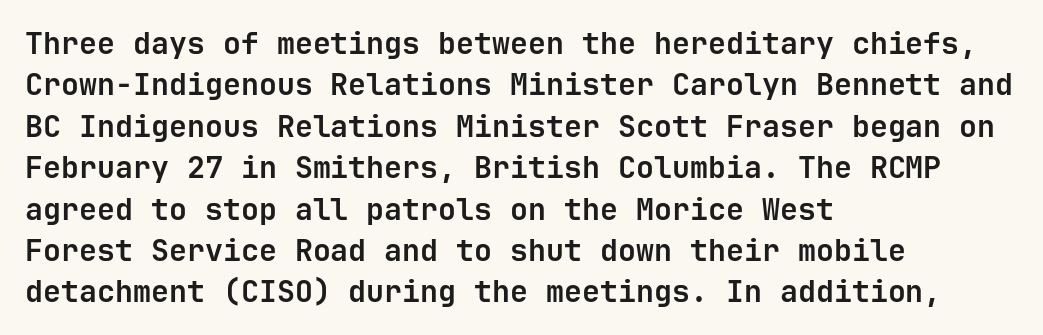
The image shows 30 px semibold sans-serif type, upright; set left-aligned, normal line spacing (1.38x), normal letter spacing, not underlined; low stroke contrast and a medium x-height.
